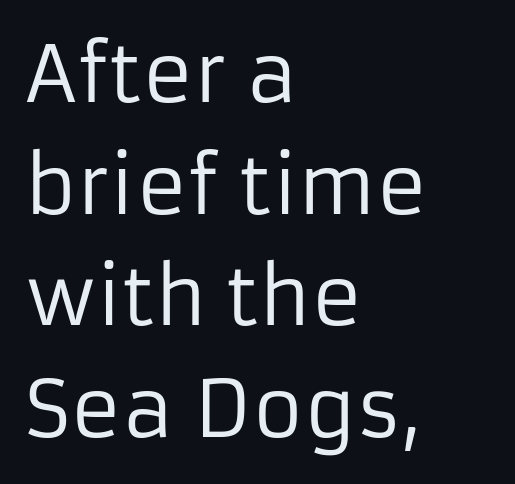
Clear beneath every line of the passage. The lines are quadded left. The typography opts for an upright posture over an oblique one. Type style note: lacks serifs. Honestly, the letter spacing is just normal — you wouldn't notice it. Proportional: the letters do not fall into vertical columns.
